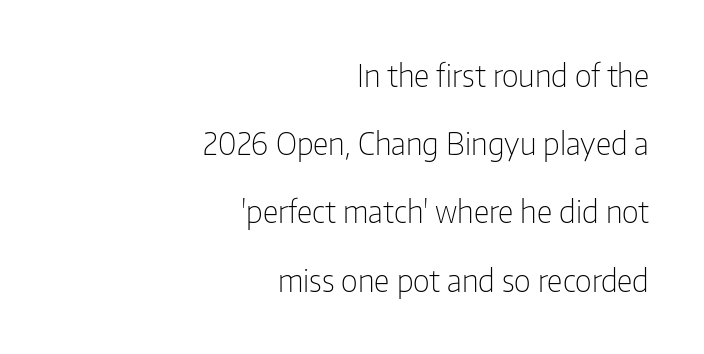
The image shows 31 px light, condensed sans-serif type, upright; set right-aligned, loose line spacing (2.2x), normal letter spacing, not underlined; low stroke contrast and a medium x-height.
